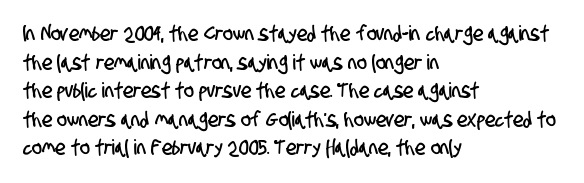
{"underline": "no", "align": "left", "line_spacing": "normal", "line_spacing_ratio": 1.36, "letter_spacing": "normal", "letter_spacing_em": 0.0, "glyph_px": 21}
